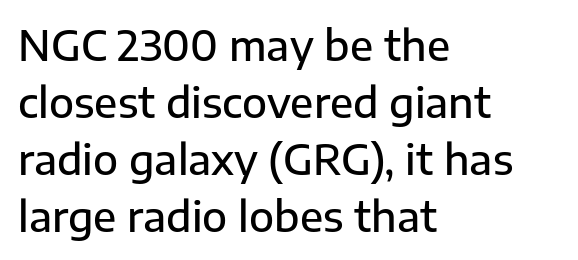
Q: Is the text bold? A: Semi-bold.
Q: Is the text italic (slanted)? A: No, it is upright.
Q: Is the typeface a serif or a sans-serif typeface? A: Sans-serif.
Q: Is the text underlined? A: No.
Q: How is the paragraph aligned? A: Left-aligned.
Q: Is the spacing between letters normal or unusually wide? A: Normal.
Q: Is the spacing between lines tight, normal or loose? A: Normal.
Q: Width (condensed, normal, or wide)? A: Normal.
Q: Stroke contrast? A: Low.
Q: x-height? A: Medium.
Q: Monospaced? A: No.
